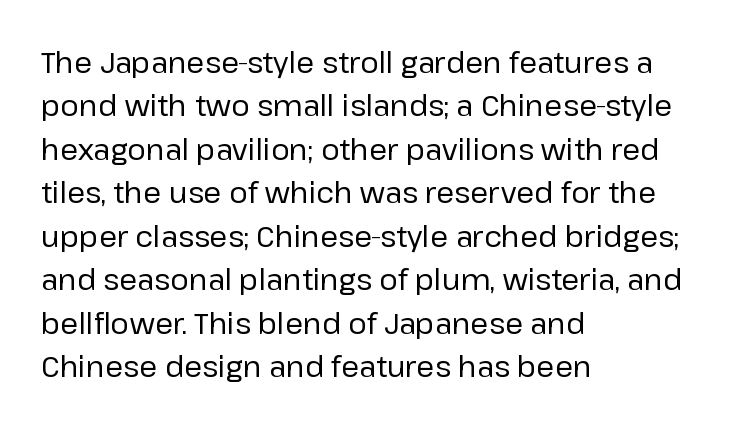
The image shows 29 px regular-weight sans-serif type, upright; set left-aligned, normal line spacing (1.5x), normal letter spacing, not underlined; low stroke contrast and a medium x-height.
